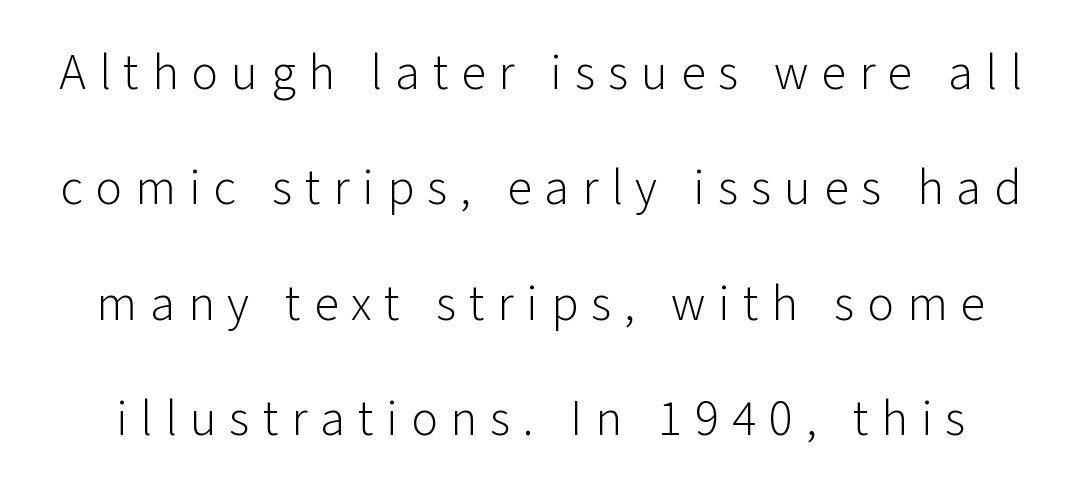
{"serif": "no", "italic": "no", "bold": "no", "weight": "light", "width": "normal", "stroke_contrast": "low", "x_height": "medium", "monospaced": "no", "underline": "no", "line_spacing": "loose", "line_spacing_ratio": 2.31, "letter_spacing": "wide", "letter_spacing_em": 0.26, "glyph_px": 50}
